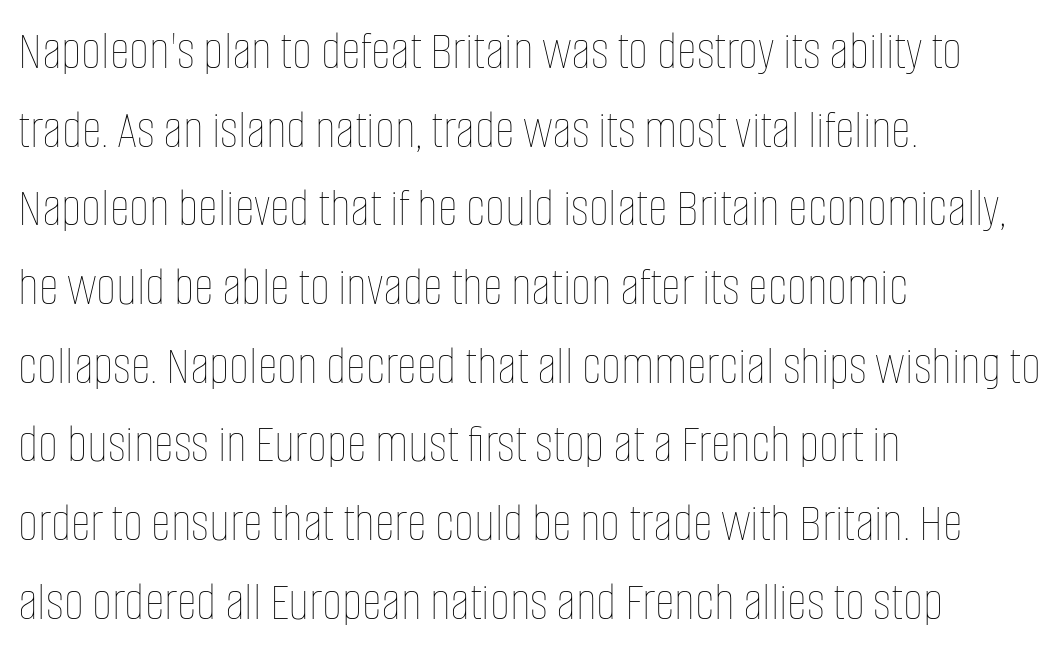
Upright lettering throughout. The weight would be labelled regular, book, light, or lighter still. Spacing verdict: proportional, widths tailored to each character. Leading: standard. Underline: absent. If you drew a ruler down the left edge, every line would touch it.
